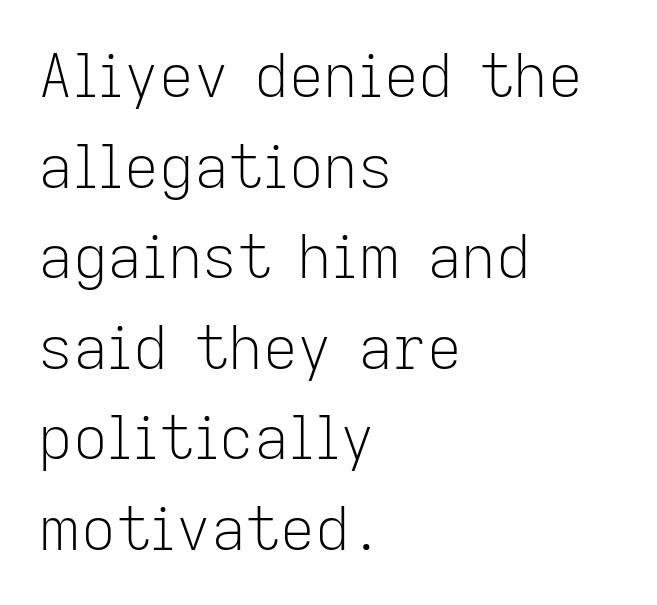
The image shows 60 px light sans-serif type, upright; set left-aligned, normal line spacing (1.51x), normal letter spacing, not underlined; low stroke contrast and a medium x-height.
